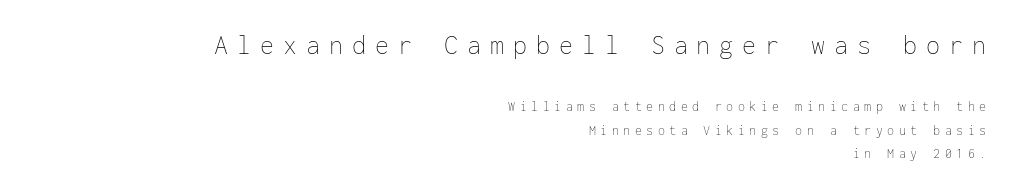
Q: Is the text bold? A: No.
Q: Is the text italic (slanted)? A: No, it is upright.
Q: Is the text underlined? A: No.
Q: How is the paragraph aligned? A: Right-aligned.
Q: Is the spacing between letters normal or unusually wide? A: Unusually wide.
Q: Is the spacing between lines tight, normal or loose? A: Normal.
Q: Which block of text is set in a larger size, the first (top) or the second (bottom)? A: The first (top) one.
Q: Width (condensed, normal, or wide)? A: Normal.
Q: Stroke contrast? A: Low.
Q: x-height? A: Medium.
Q: Monospaced? A: Yes.
